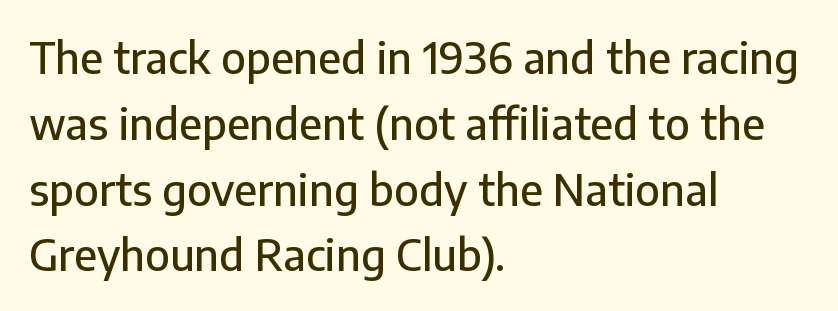
The image shows 43 px sans-serif type, upright; set left-aligned, normal line spacing (1.53x), normal letter spacing, not underlined; low stroke contrast and a medium x-height.
